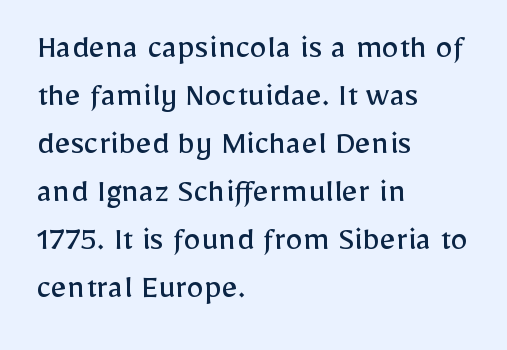
Q: Is the text bold? A: No.
Q: Is the text italic (slanted)? A: No, it is upright.
Q: Is the typeface a serif or a sans-serif typeface? A: Sans-serif.
Q: Is the text underlined? A: No.
Q: How is the paragraph aligned? A: Left-aligned.
Q: Is the spacing between letters normal or unusually wide? A: Normal.
Q: Is the spacing between lines tight, normal or loose? A: Normal.
Q: Width (condensed, normal, or wide)? A: Normal.
Q: Stroke contrast? A: Low.
Q: x-height? A: Medium.
Q: Monospaced? A: No.
